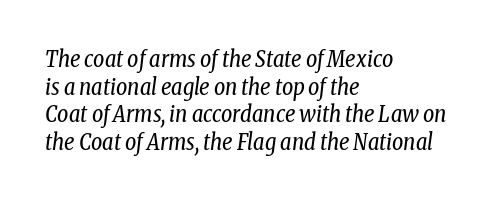
{"italic": "yes", "lean": "right", "slant_degrees": 8, "bold": "no", "underline": "no", "align": "left", "line_spacing": "normal", "line_spacing_ratio": 1.26, "letter_spacing": "normal", "letter_spacing_em": 0.0, "glyph_px": 22}
